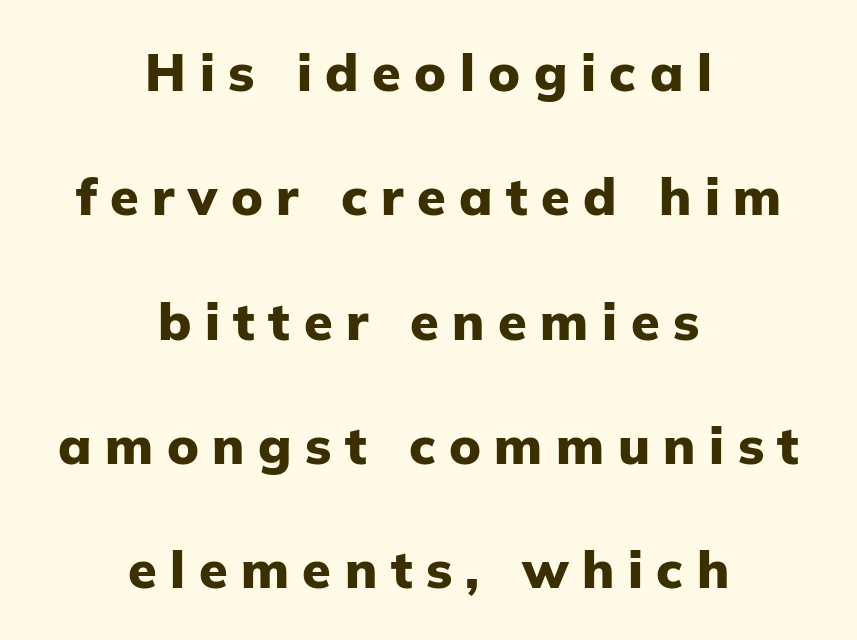
Q: Is the text bold? A: Yes.
Q: Is the text italic (slanted)? A: No, it is upright.
Q: Is the typeface a serif or a sans-serif typeface? A: Sans-serif.
Q: Is the text underlined? A: No.
Q: How is the paragraph aligned? A: Centered.
Q: Is the spacing between letters normal or unusually wide? A: Unusually wide.
Q: Is the spacing between lines tight, normal or loose? A: Loose.
Q: Width (condensed, normal, or wide)? A: Normal.
Q: Stroke contrast? A: Low.
Q: x-height? A: Medium.
Q: Monospaced? A: No.
